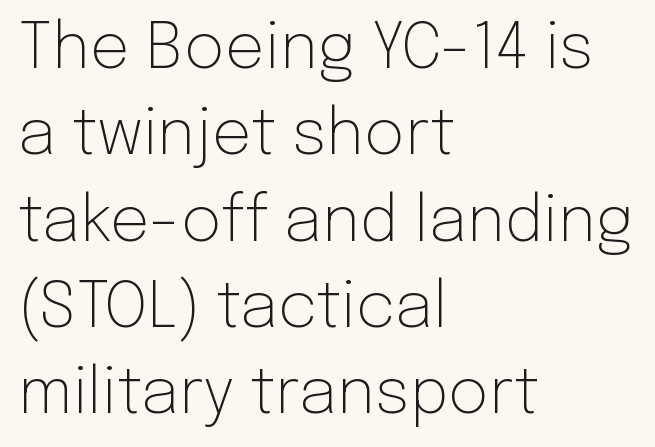
Reading down the column, the eye jumps a familiar distance to each next line. Standard letterfit; no display-style spreading of the glyphs. If you drew a line through each stem, it would be perfectly vertical. In CSS terms this would be text-align: left.
